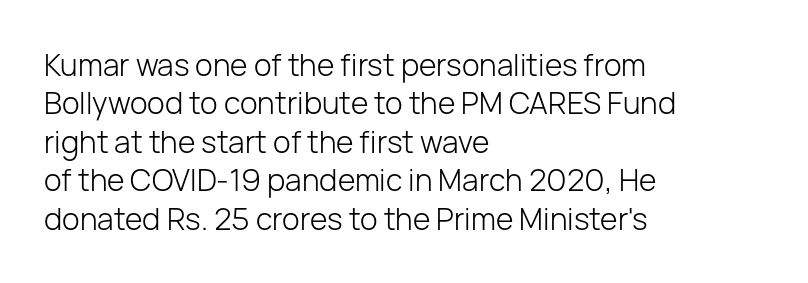
Q: Is the text bold? A: No.
Q: Is the text italic (slanted)? A: No, it is upright.
Q: Is the typeface a serif or a sans-serif typeface? A: Sans-serif.
Q: Is the text underlined? A: No.
Q: How is the paragraph aligned? A: Left-aligned.
Q: Is the spacing between letters normal or unusually wide? A: Normal.
Q: Is the spacing between lines tight, normal or loose? A: Normal.
Q: Width (condensed, normal, or wide)? A: Normal.
Q: Stroke contrast? A: Low.
Q: x-height? A: Medium.
Q: Monospaced? A: No.
